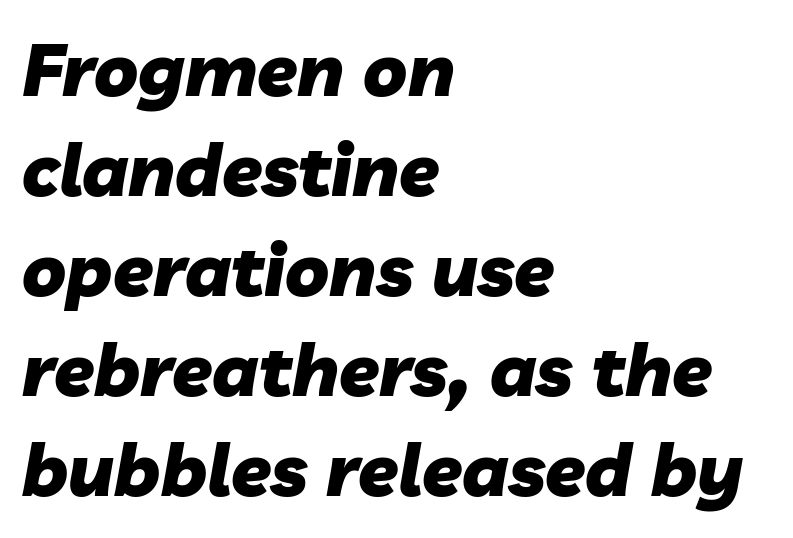
The image shows 73 px heavy type, italic (leaning right); set left-aligned, normal line spacing (1.37x), normal letter spacing, not underlined; low stroke contrast and a medium x-height.
